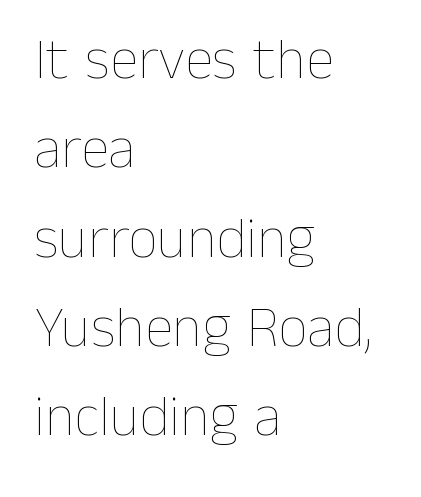
The image shows 58 px thin type, upright; set left-aligned, normal line spacing (1.54x), normal letter spacing, not underlined; low stroke contrast and a medium x-height.
